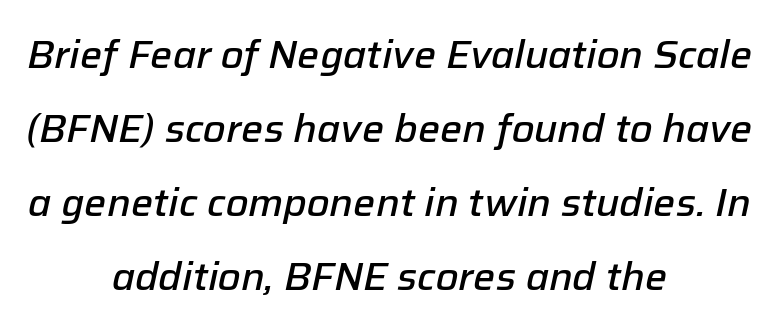
The image shows 39 px semibold type, italic (leaning right); set centered, loose line spacing (1.9x), normal letter spacing, not underlined; low stroke contrast and a medium x-height.
